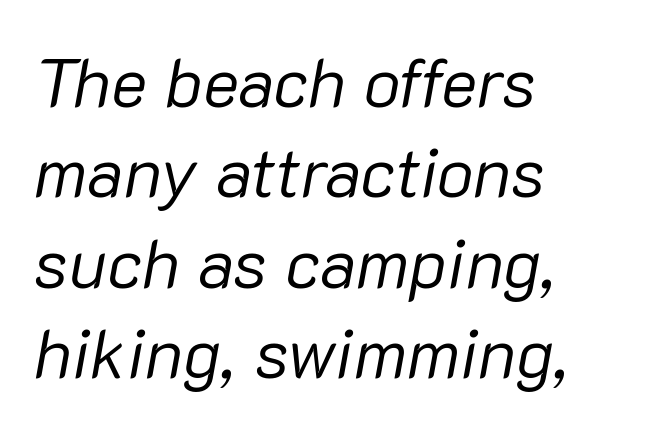
Q: Is the text bold? A: No.
Q: Is the text italic (slanted)? A: Yes, it leans right by about 10 degrees.
Q: Is the text underlined? A: No.
Q: How is the paragraph aligned? A: Left-aligned.
Q: Is the spacing between letters normal or unusually wide? A: Normal.
Q: Is the spacing between lines tight, normal or loose? A: Normal.
Q: Width (condensed, normal, or wide)? A: Normal.
Q: Stroke contrast? A: Low.
Q: x-height? A: Medium.
Q: Monospaced? A: No.
